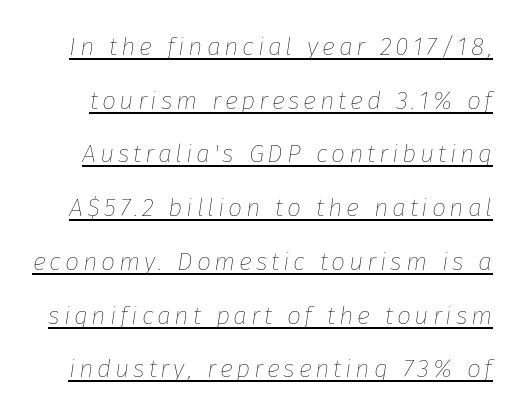
Notice the wide empty band between every row — that's loose leading. Stems and bowls with no extra thickness — not bold. Descenders here cross a horizontal rule under the line. An italicized treatment has been applied to the whole sample.
